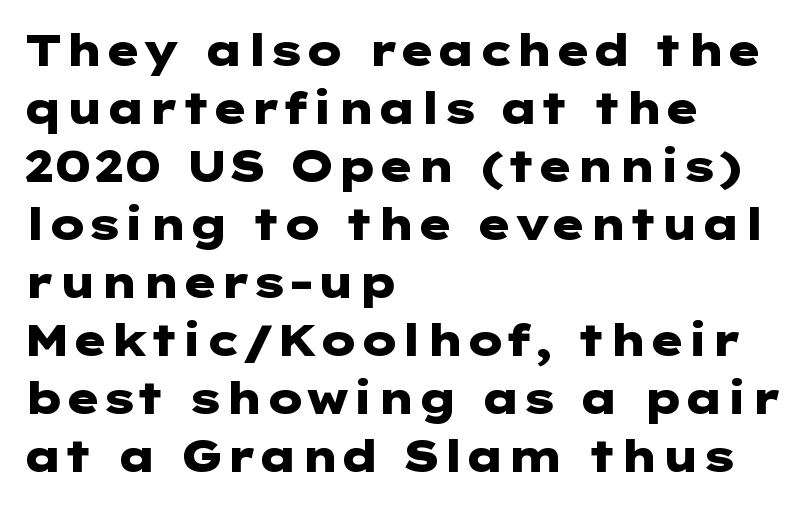
The designer went with a sans here, leaving each stem footless. Posture: upright roman. I'd describe the lettering as bold — thick and assertive. Short and long lines alike share a common starting point at left.
